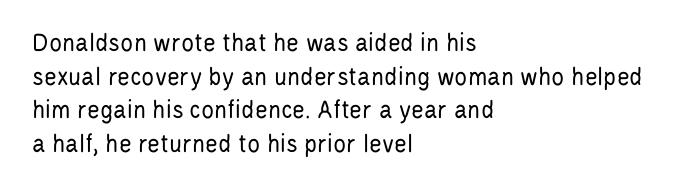
The image shows 27 px text type, upright; set left-aligned, normal line spacing (1.25x), normal letter spacing, not underlined.
